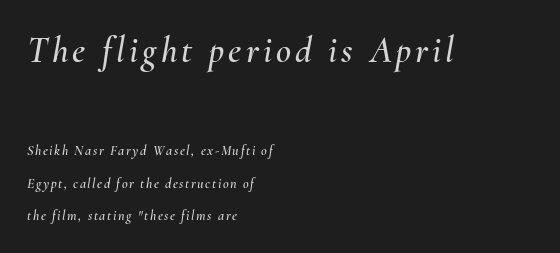
Baseline-to-baseline distance is far greater than the letter height. Letters rest on an invisible, unmarked baseline. The lettering tilts uniformly, giving the passage an italic look. Reading top to bottom, the characters get smaller at the block break. The lines in this sample share a left origin and differ only in where they stop. This sample has the flowing, uneven cadence of proportional lettering.
